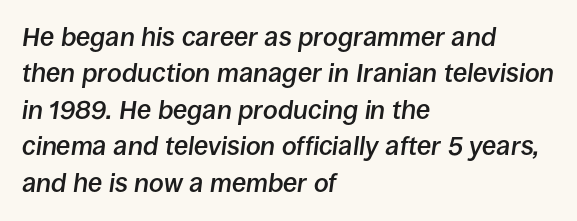
{"italic": "yes", "lean": "right", "slant_degrees": 8, "bold": "semi", "underline": "no", "align": "left", "line_spacing": "normal", "line_spacing_ratio": 1.4, "letter_spacing": "normal", "letter_spacing_em": 0.0, "glyph_px": 26}
